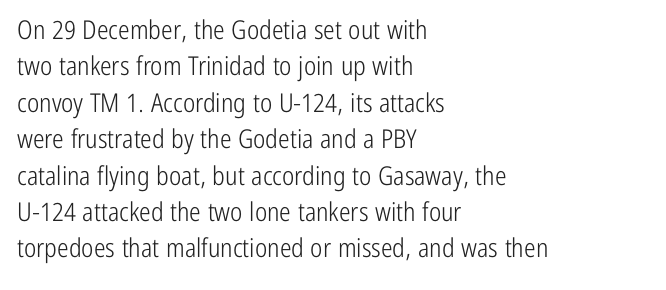
{"italic": "no", "bold": "no", "underline": "no", "align": "left", "line_spacing": "normal", "line_spacing_ratio": 1.4, "letter_spacing": "normal", "letter_spacing_em": 0.0, "glyph_px": 26}
